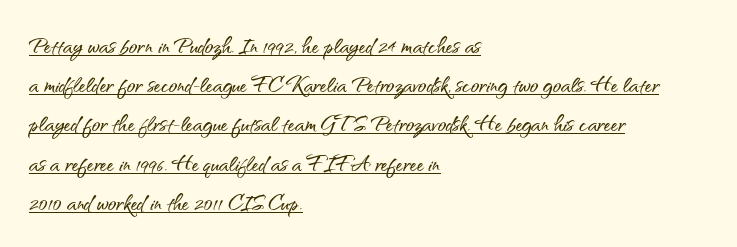
These lines are rendered in a variable-pitch font. The rendered words wear a rule along their underside. Students, note that the glyphs here touch the page at normal intervals.
